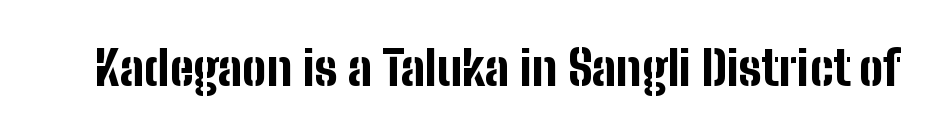
Q: Is the text bold? A: Yes.
Q: Is the text italic (slanted)? A: No, it is upright.
Q: Is the typeface a serif or a sans-serif typeface? A: Sans-serif.
Q: Is the text underlined? A: No.
Q: Is the spacing between letters normal or unusually wide? A: Normal.
Q: Width (condensed, normal, or wide)? A: Condensed.
Q: Stroke contrast? A: Low.
Q: x-height? A: Medium.
Q: Monospaced? A: No.
